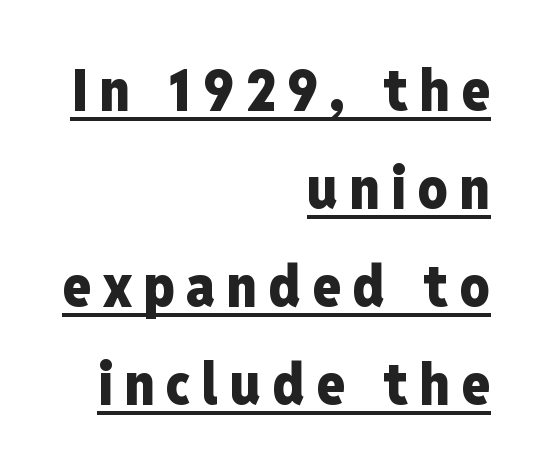
Q: Is the text bold? A: Yes.
Q: Is the text italic (slanted)? A: No, it is upright.
Q: Is the typeface a serif or a sans-serif typeface? A: Sans-serif.
Q: Is the text underlined? A: Yes.
Q: How is the paragraph aligned? A: Right-aligned.
Q: Is the spacing between letters normal or unusually wide? A: Unusually wide.
Q: Is the spacing between lines tight, normal or loose? A: Normal.
Q: Width (condensed, normal, or wide)? A: Condensed.
Q: Stroke contrast? A: Low.
Q: x-height? A: Medium.
Q: Monospaced? A: No.
